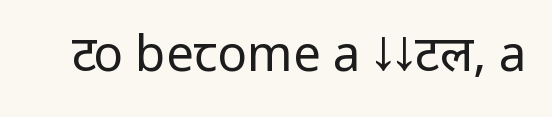
Q: Is the text bold? A: No.
Q: Is the text italic (slanted)? A: No, it is upright.
Q: Is the typeface a serif or a sans-serif typeface? A: Sans-serif.
Q: Is the text underlined? A: No.
Q: Is the spacing between letters normal or unusually wide? A: Normal.
Q: Width (condensed, normal, or wide)? A: Condensed.
Q: Stroke contrast? A: Low.
Q: x-height? A: Large.
Q: Monospaced? A: No.
